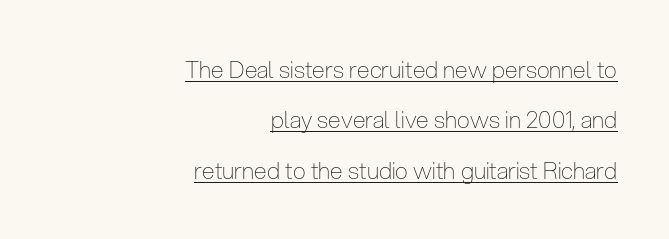
Upright lettering throughout. A typesetter would call this zero additional tracking. What decoration does the sample have? An underline. Compared with a typical body face, this is equally light or lighter still. Does the leading feel generous? Absolutely, it's lavish. A flush-right, rag-left setting is used for this passage.
